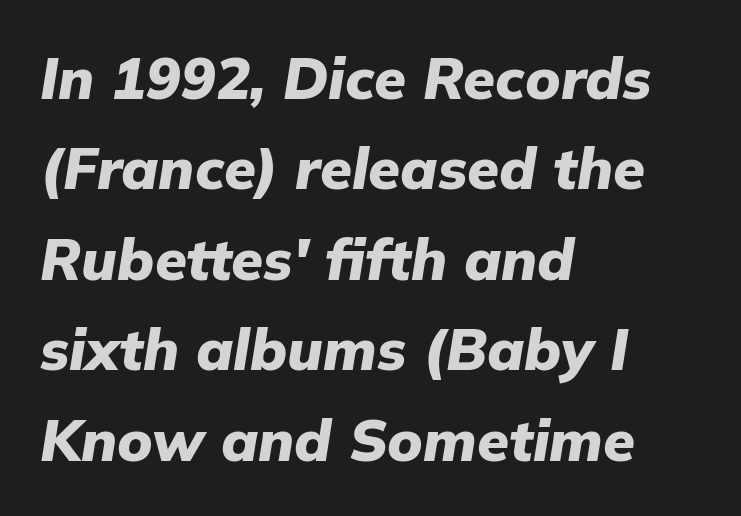
The image shows 58 px heavy type, italic (leaning right); set left-aligned, normal line spacing (1.56x), normal letter spacing, not underlined; low stroke contrast and a medium x-height.
